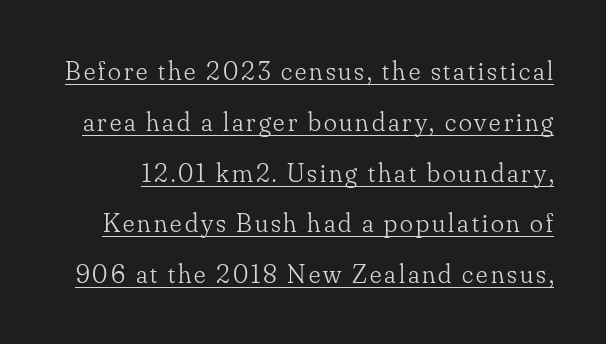
Q: Is the text bold? A: No.
Q: Is the text italic (slanted)? A: No, it is upright.
Q: Is the text underlined? A: Yes.
